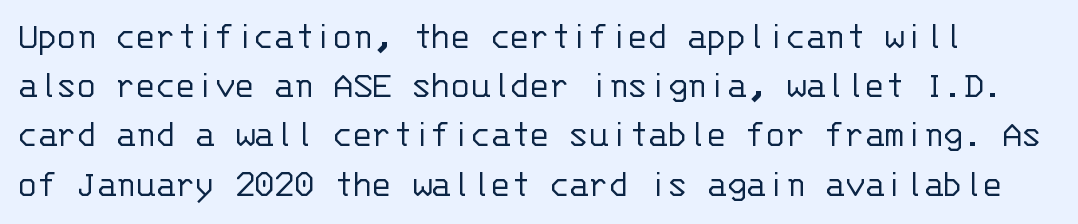
Is the stroke heavy? The answer is a plain regular-or-lighter. You could count columns in this text — the font is strictly monospaced. Words float on clear page, feet unadorned. A typesetter would mark this as roman, not italic. Honestly, the letter spacing is just normal — you wouldn't notice it.
